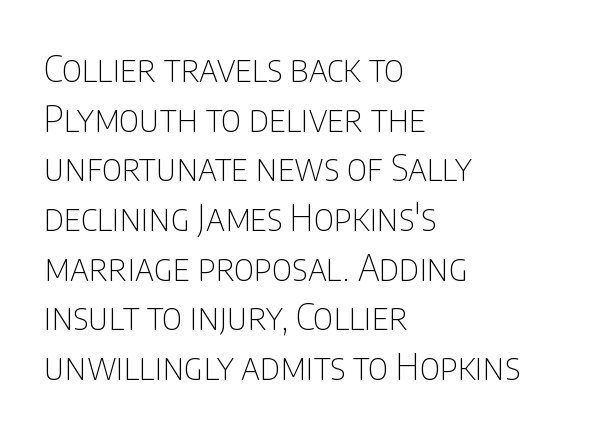
Q: Is the text bold? A: No.
Q: Is the text italic (slanted)? A: No, it is upright.
Q: Is the typeface a serif or a sans-serif typeface? A: Sans-serif.
Q: Is the text underlined? A: No.
Q: How is the paragraph aligned? A: Left-aligned.
Q: Is the spacing between letters normal or unusually wide? A: Normal.
Q: Is the spacing between lines tight, normal or loose? A: Normal.
Q: Width (condensed, normal, or wide)? A: Condensed.
Q: Stroke contrast? A: Low.
Q: x-height? A: Large.
Q: Monospaced? A: No.
